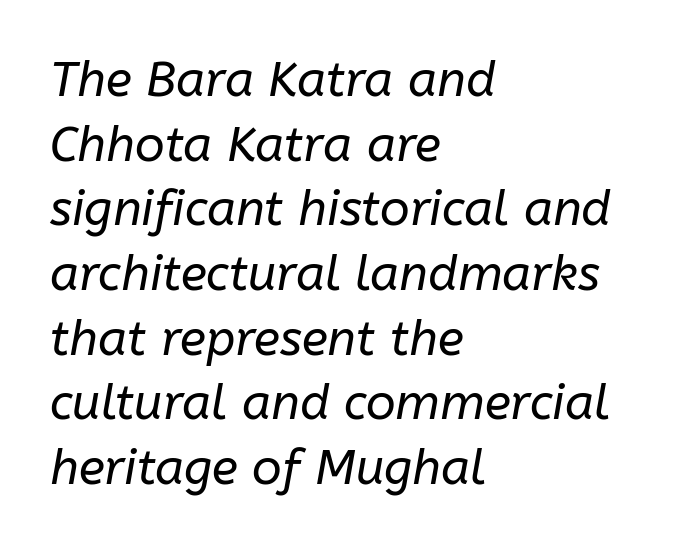
The glyphs look as if they've been sheared to an angle. Nothing unusual about the tracking: characters are spaced as the font intends. Alignment: flush left. Descenders are the only things crossing below the line. Letters have the restrained weight of plain body copy at most.
